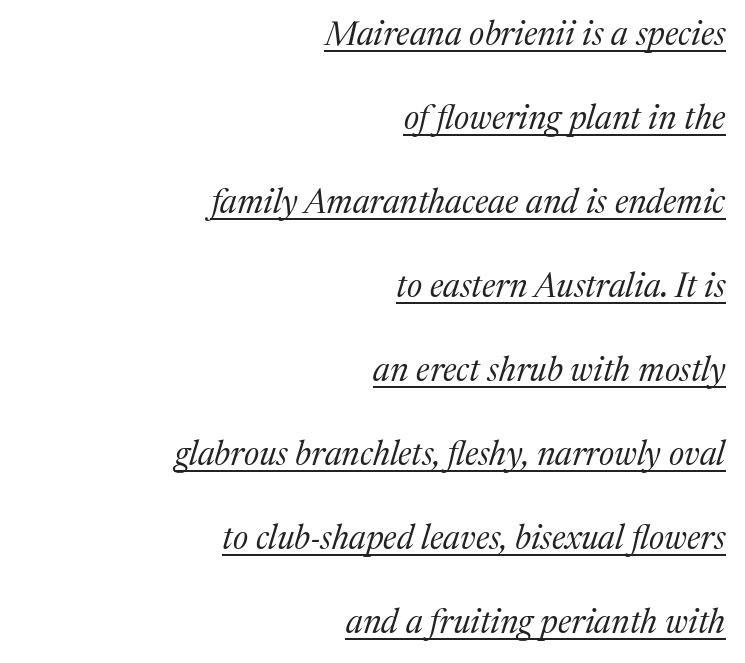
{"serif": "yes", "italic": "yes", "lean": "right", "slant_degrees": 17, "bold": "no", "weight": "regular", "width": "normal", "stroke_contrast": "medium", "x_height": "medium", "monospaced": "no", "underline": "yes", "align": "right", "line_spacing": "loose", "line_spacing_ratio": 2.47, "letter_spacing": "normal", "letter_spacing_em": 0.0, "glyph_px": 34}
